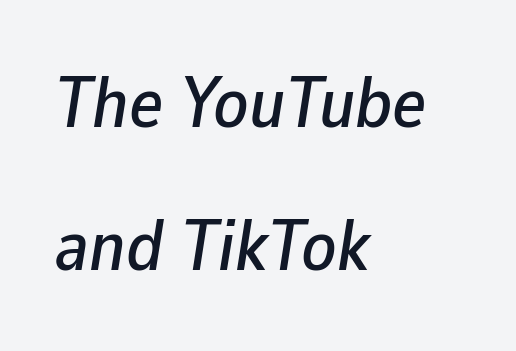
{"italic": "yes", "lean": "right", "slant_degrees": 9, "width": "normal", "stroke_contrast": "low", "x_height": "medium", "monospaced": "no", "underline": "no", "align": "left", "line_spacing": "loose", "line_spacing_ratio": 1.99, "letter_spacing": "normal", "letter_spacing_em": 0.0, "glyph_px": 72}
